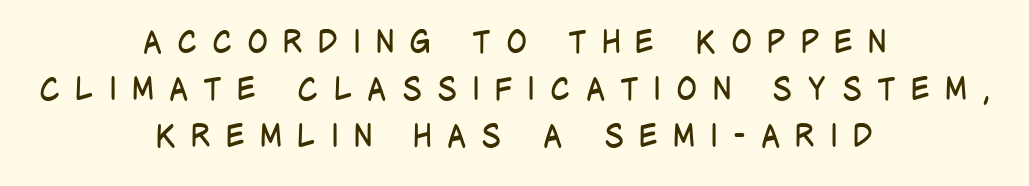
The image shows 31 px regular-weight, condensed sans-serif type, upright; set centered, normal line spacing (1.51x), unusually wide letter spacing (+0.48 em), not underlined; low stroke contrast and a large x-height.
